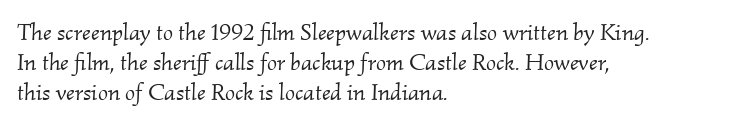
The image shows 24 px text type, italic (leaning right); set left-aligned, normal line spacing (1.26x), normal letter spacing, not underlined.
